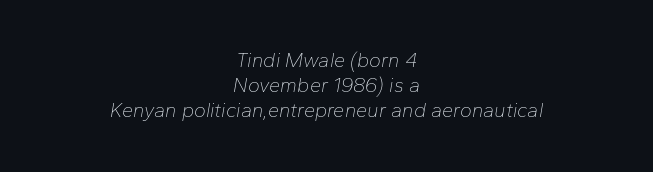
The image shows 20 px text type, italic (leaning right); set centered, normal line spacing (1.26x), normal letter spacing, not underlined.
